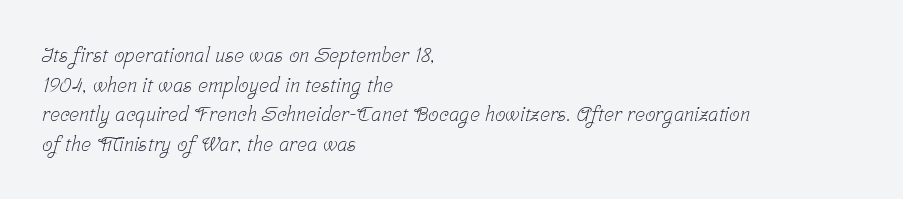
Q: Is the text bold? A: No.
Q: Is the text underlined? A: No.
Q: How is the paragraph aligned? A: Left-aligned.
Q: Is the spacing between letters normal or unusually wide? A: Normal.
Q: Is the spacing between lines tight, normal or loose? A: Normal.
